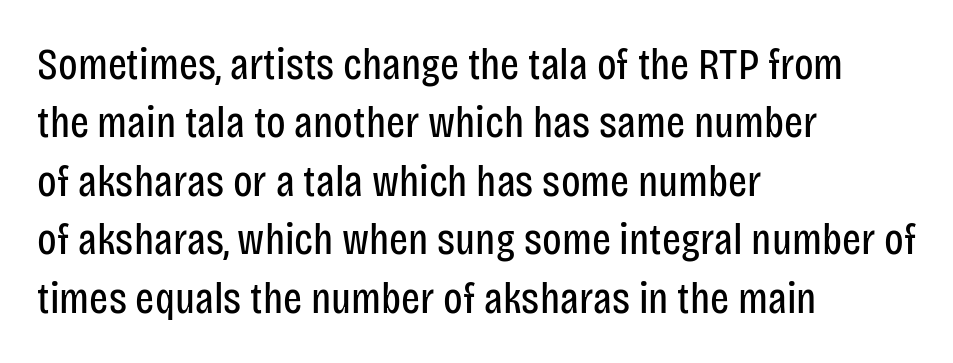
The image shows 45 px regular-weight, condensed sans-serif type, upright; set left-aligned, normal line spacing (1.3x), normal letter spacing, not underlined; low stroke contrast and a large x-height.
